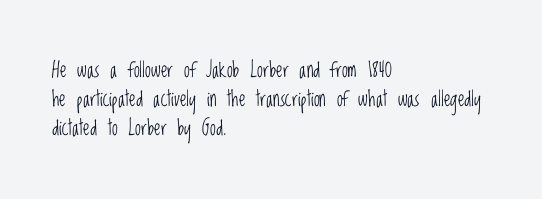
The image shows 21 px text type, upright; set left-aligned, normal line spacing (1.37x), normal letter spacing, not underlined.
